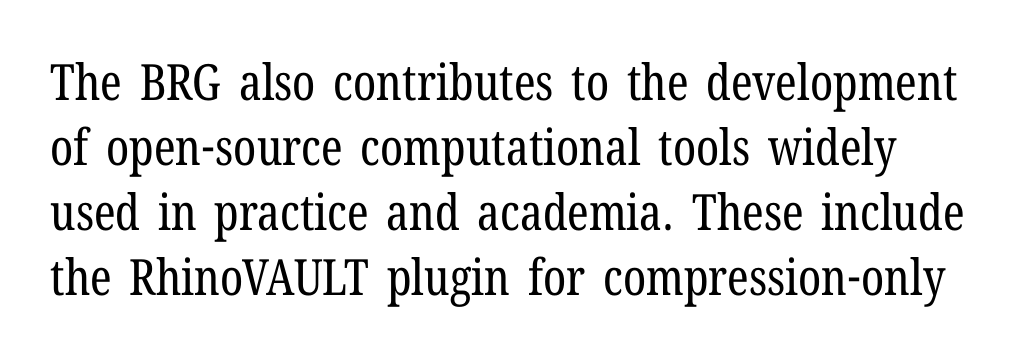
The line texture is even and compact thanks to regular tracking. Check where the strokes stop: tiny serifs finish them off. The space beneath each line is pristine and unruled. Each letter keeps its own natural width here, so spacing adapts to shape.
